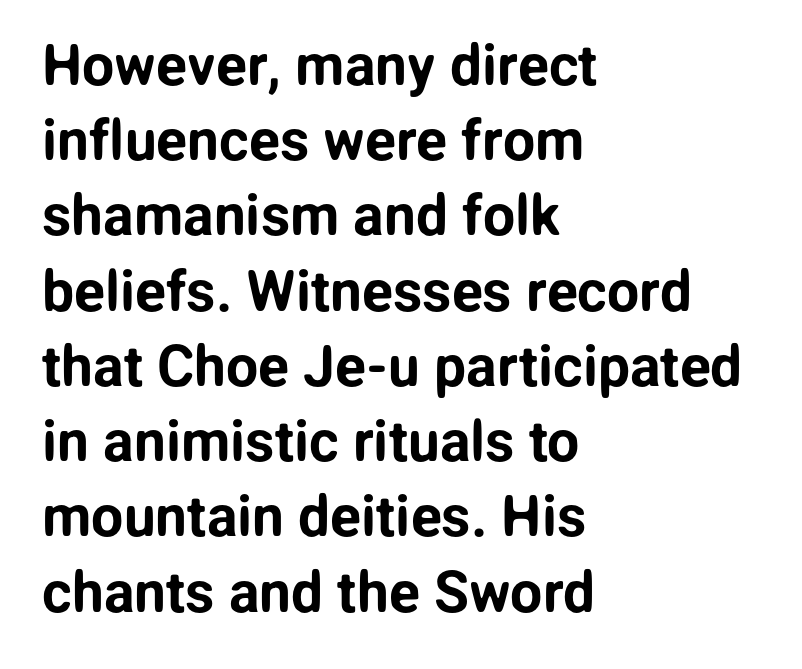
The passage shown is not underscored anywhere. Vertical spacing — default. Layout note: lines flush left. Spacing verdict: proportional, widths tailored to each character.
